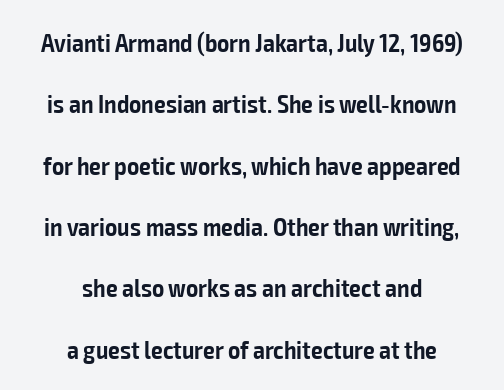
Q: Is the text bold? A: Semi-bold.
Q: Is the text italic (slanted)? A: No, it is upright.
Q: Is the text underlined? A: No.
Q: How is the paragraph aligned? A: Centered.
Q: Is the spacing between letters normal or unusually wide? A: Normal.
Q: Is the spacing between lines tight, normal or loose? A: Loose.
